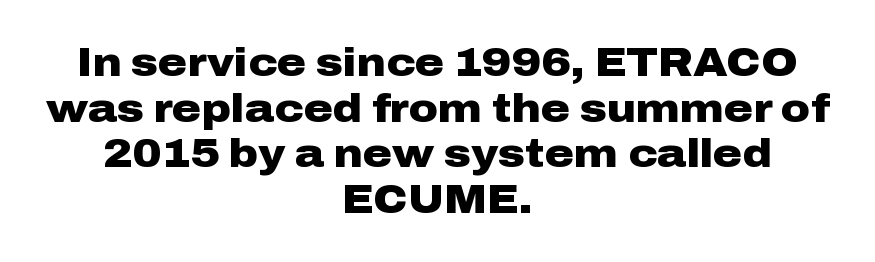
Posture: upright roman. Plenty of ink on the page — the face is bold. Short and long lines alike share a common midpoint. A typesetter would call this proportional, since set widths differ per character. Classification — sans serif. Observe the ordinary spacing: letters are neighbours, not strangers.
